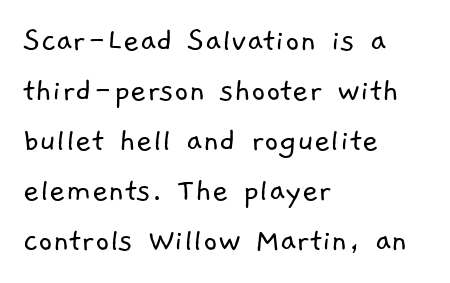
{"serif": "no", "bold": "no", "weight": "light", "width": "normal", "stroke_contrast": "low", "x_height": "medium", "monospaced": "no", "underline": "no", "align": "left", "line_spacing": "normal", "line_spacing_ratio": 1.43, "letter_spacing": "normal", "letter_spacing_em": 0.0, "glyph_px": 35}
